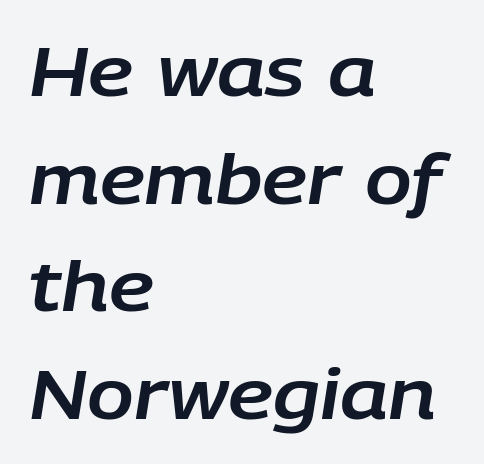
{"italic": "yes", "lean": "right", "slant_degrees": 9, "width": "normal", "stroke_contrast": "low", "x_height": "large", "monospaced": "no", "underline": "no", "align": "left", "line_spacing": "normal", "line_spacing_ratio": 1.56, "letter_spacing": "normal", "letter_spacing_em": 0.0, "glyph_px": 69}
